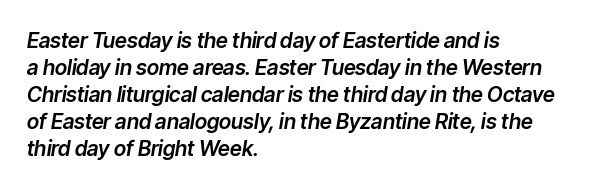
Q: Is the text italic (slanted)? A: Yes, it leans right by about 9 degrees.
Q: Is the text underlined? A: No.
Q: How is the paragraph aligned? A: Left-aligned.
Q: Is the spacing between letters normal or unusually wide? A: Normal.
Q: Is the spacing between lines tight, normal or loose? A: Normal.
